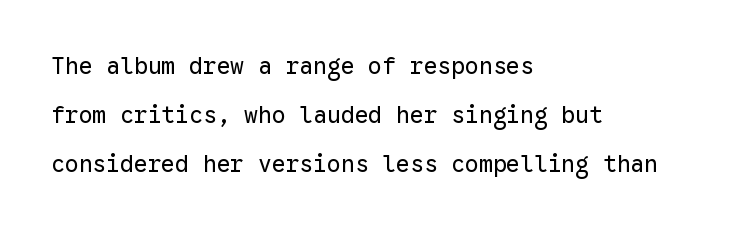
{"italic": "no", "bold": "no", "underline": "no", "align": "left", "line_spacing": "loose", "line_spacing_ratio": 2.14, "letter_spacing": "normal", "letter_spacing_em": 0.0, "glyph_px": 23}
